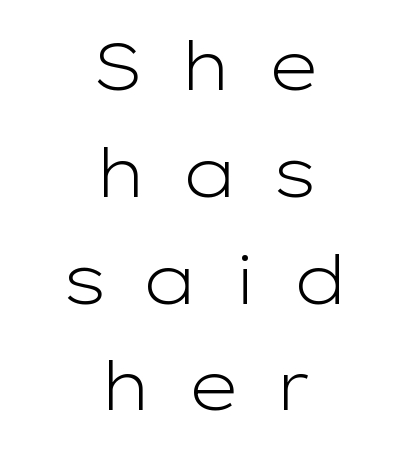
{"serif": "no", "italic": "no", "bold": "no", "weight": "light", "width": "wide", "stroke_contrast": "low", "x_height": "medium", "monospaced": "no", "underline": "no", "align": "center", "line_spacing": "normal", "line_spacing_ratio": 1.57, "letter_spacing": "wide", "letter_spacing_em": 0.49, "glyph_px": 68}
